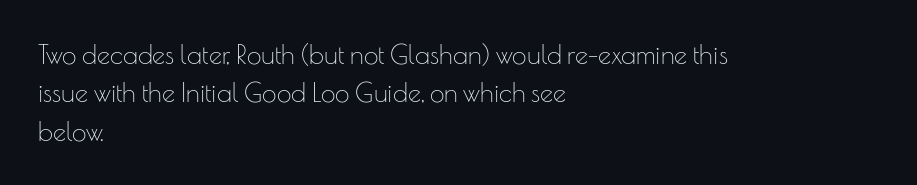
{"italic": "no", "bold": "no", "underline": "no", "align": "left", "line_spacing": "normal", "line_spacing_ratio": 1.48, "letter_spacing": "normal", "letter_spacing_em": 0.0, "glyph_px": 26}
